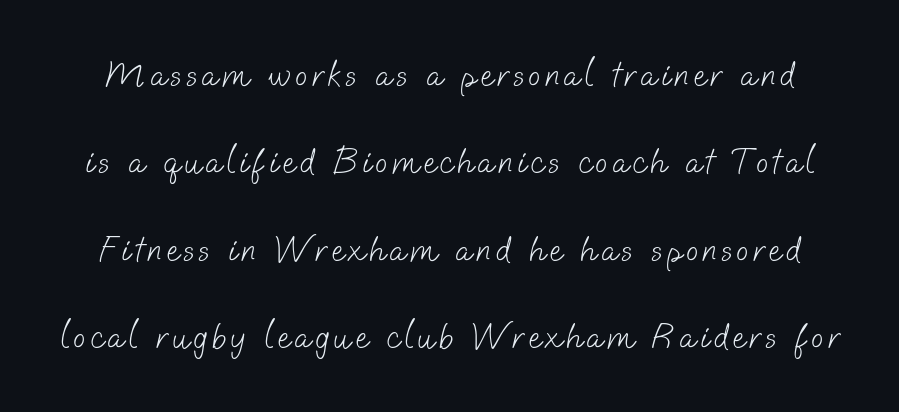
Regarding leading, the lines here are spaced well apart. A bare baseline throughout the passage. This sample has the flowing, uneven cadence of proportional lettering. Classification — sans serif.
